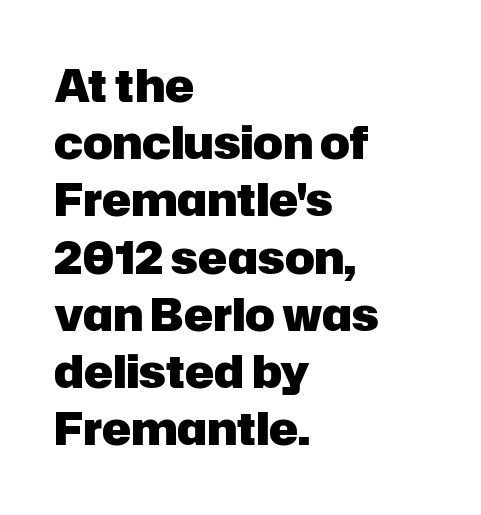
{"serif": "no", "italic": "no", "bold": "yes", "weight": "heavy", "width": "normal", "stroke_contrast": "low", "x_height": "medium", "monospaced": "no", "underline": "no", "align": "left", "line_spacing": "normal", "line_spacing_ratio": 1.3, "letter_spacing": "normal", "letter_spacing_em": 0.0, "glyph_px": 44}
